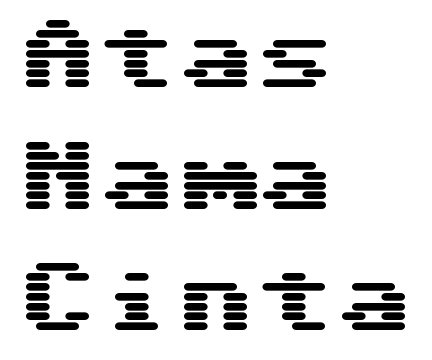
The image shows 79 px wide sans-serif type, upright; set left-aligned, normal line spacing (1.54x), normal letter spacing, not underlined; medium stroke contrast and a medium x-height.
